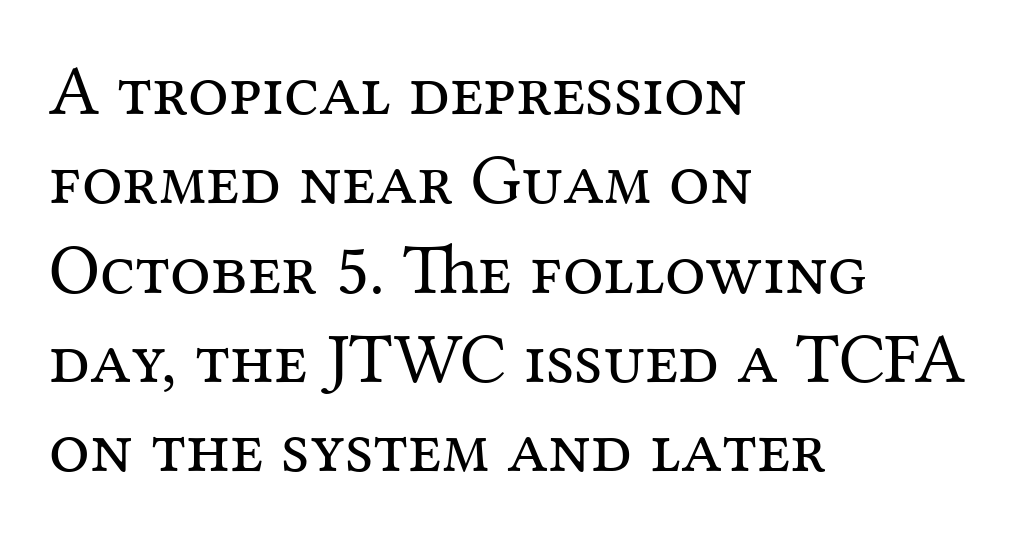
{"serif": "yes", "italic": "no", "bold": "no", "weight": "regular", "width": "normal", "stroke_contrast": "medium", "x_height": "medium", "monospaced": "no", "underline": "no", "align": "left", "line_spacing_ratio": 1.24, "letter_spacing": "normal", "letter_spacing_em": 0.0, "glyph_px": 72}
